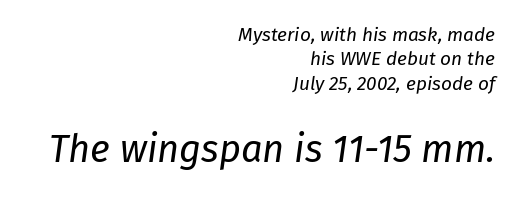
This rendering uses right alignment, leaving the left contour irregular. Varying glyph widths throughout — classic text-font behaviour. You can tell it's italic because the verticals aren't actually vertical. Only glyphs here, with clear space below each row. The rows are spaced the way most documents space them.
